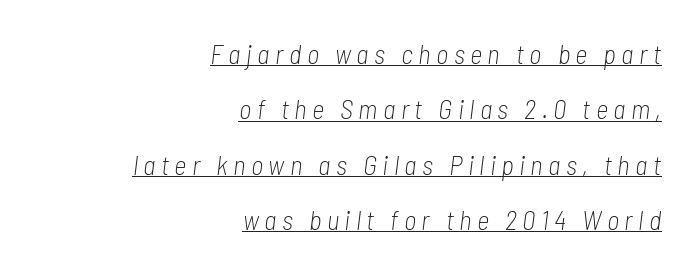
Vertical spacing — loose. Unbolded letterforms with no extra heft. Each word looks stretched out because of the extra space between its letters. The compositor pushed each line to the right boundary.
